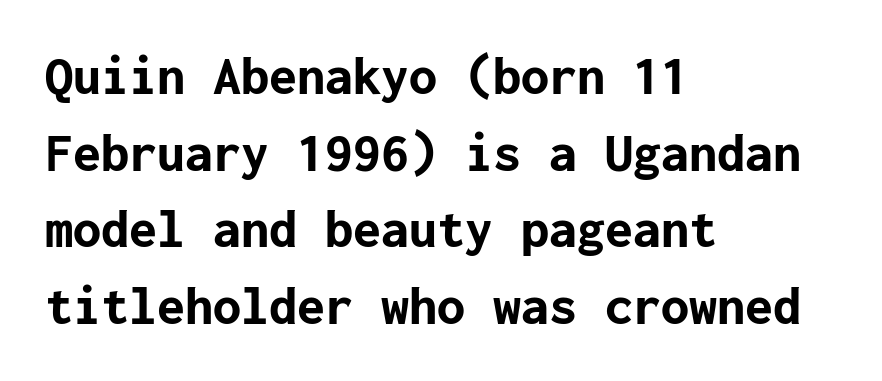
Q: Is the text bold? A: Yes.
Q: Is the text italic (slanted)? A: No, it is upright.
Q: Is the typeface a serif or a sans-serif typeface? A: Sans-serif.
Q: Is the text underlined? A: No.
Q: How is the paragraph aligned? A: Left-aligned.
Q: Is the spacing between letters normal or unusually wide? A: Normal.
Q: Is the spacing between lines tight, normal or loose? A: Normal.
Q: Width (condensed, normal, or wide)? A: Normal.
Q: Stroke contrast? A: Low.
Q: x-height? A: Medium.
